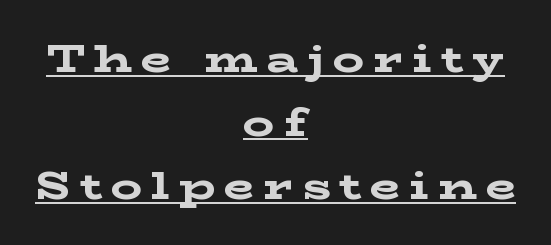
Q: Is the text bold? A: Yes.
Q: Is the text italic (slanted)? A: No, it is upright.
Q: Is the typeface a serif or a sans-serif typeface? A: Serif.
Q: Is the text underlined? A: Yes.
Q: How is the paragraph aligned? A: Centered.
Q: Is the spacing between letters normal or unusually wide? A: Unusually wide.
Q: Is the spacing between lines tight, normal or loose? A: Normal.
Q: Width (condensed, normal, or wide)? A: Wide.
Q: Stroke contrast? A: Low.
Q: x-height? A: Medium.
Q: Monospaced? A: No.
